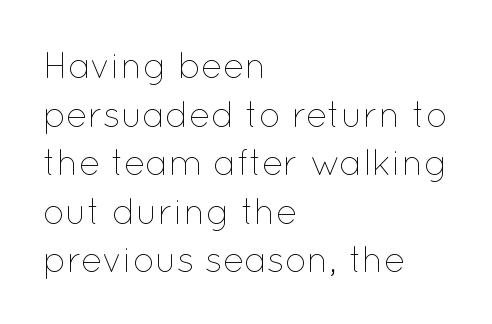
{"italic": "no", "bold": "no", "weight": "thin", "width": "normal", "stroke_contrast": "low", "x_height": "medium", "monospaced": "no", "underline": "no", "align": "left", "line_spacing": "normal", "line_spacing_ratio": 1.35, "letter_spacing": "normal", "letter_spacing_em": 0.0, "glyph_px": 36}
